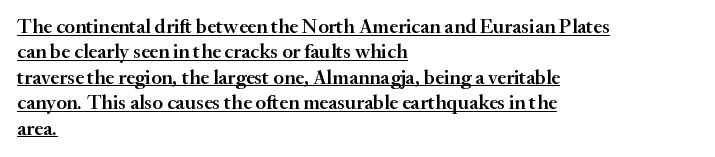
The image shows 20 px text type, upright; set left-aligned, normal line spacing (1.27x), normal letter spacing, underlined.
